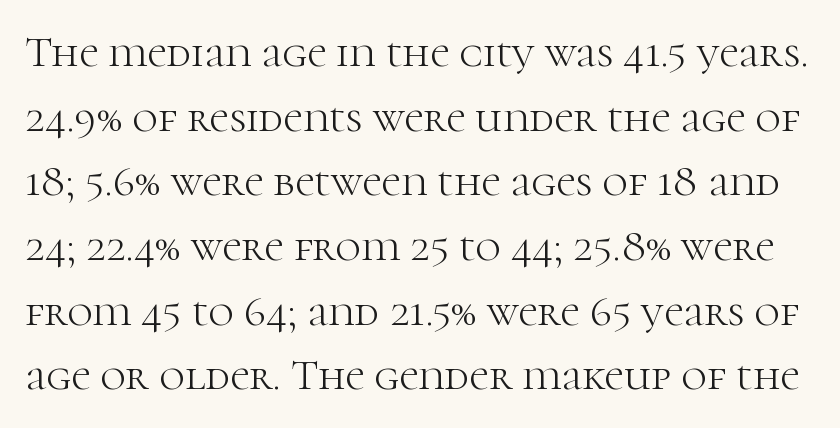
{"serif": "yes", "italic": "no", "bold": "no", "weight": "light", "width": "normal", "stroke_contrast": "high", "x_height": "medium", "monospaced": "no", "underline": "no", "line_spacing": "normal", "line_spacing_ratio": 1.47, "letter_spacing": "normal", "letter_spacing_em": 0.0, "glyph_px": 44}
